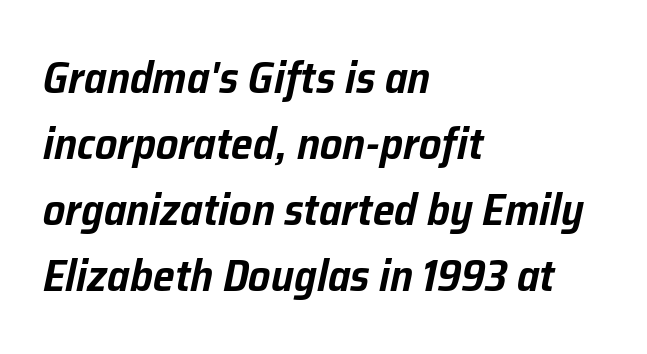
{"italic": "yes", "lean": "right", "slant_degrees": 12, "width": "normal", "stroke_contrast": "low", "x_height": "medium", "monospaced": "no", "underline": "no", "align": "left", "line_spacing": "normal", "line_spacing_ratio": 1.5, "letter_spacing": "normal", "letter_spacing_em": 0.0, "glyph_px": 44}
